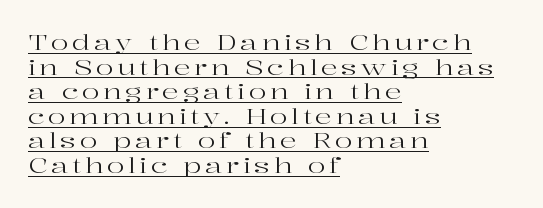
Q: Is the text bold? A: No.
Q: Is the text italic (slanted)? A: No, it is upright.
Q: Is the text underlined? A: Yes.
Q: How is the paragraph aligned? A: Left-aligned.
